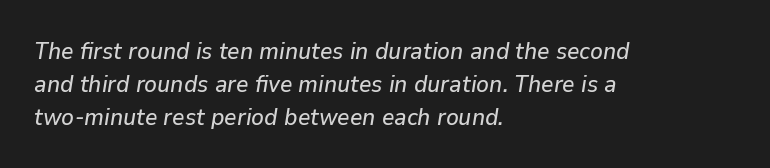
{"italic": "yes", "lean": "right", "slant_degrees": 9, "underline": "no", "align": "left", "line_spacing": "normal", "line_spacing_ratio": 1.37, "letter_spacing": "normal", "letter_spacing_em": 0.0, "glyph_px": 24}
